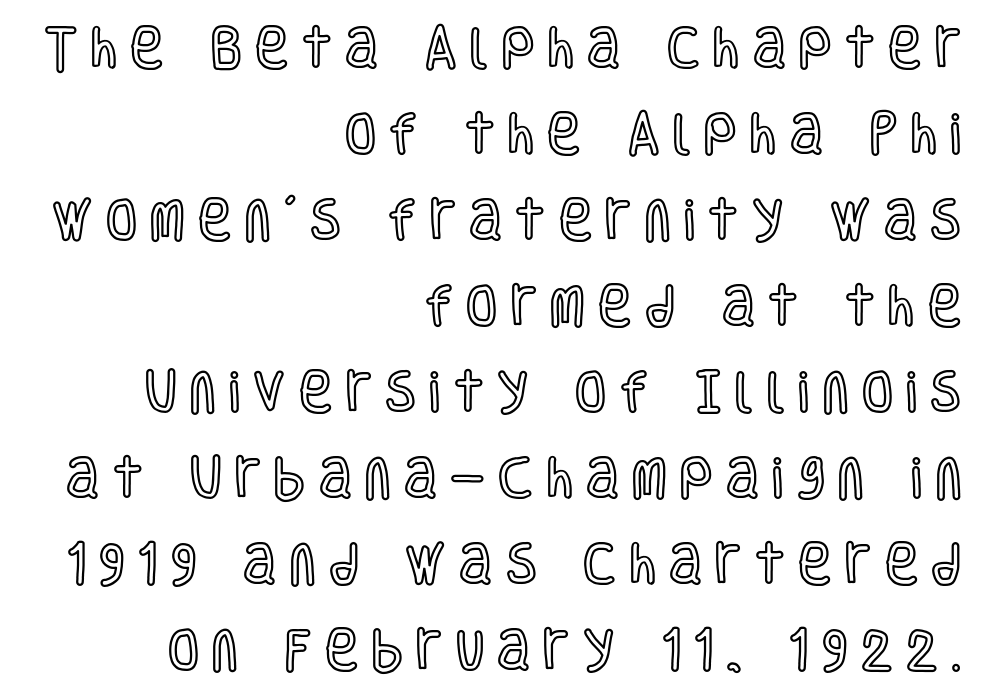
{"italic": "no", "width": "condensed", "x_height": "large", "monospaced": "no", "underline": "no", "align": "right", "line_spacing": "loose", "line_spacing_ratio": 1.91, "letter_spacing": "wide", "letter_spacing_em": 0.3, "glyph_px": 45}
